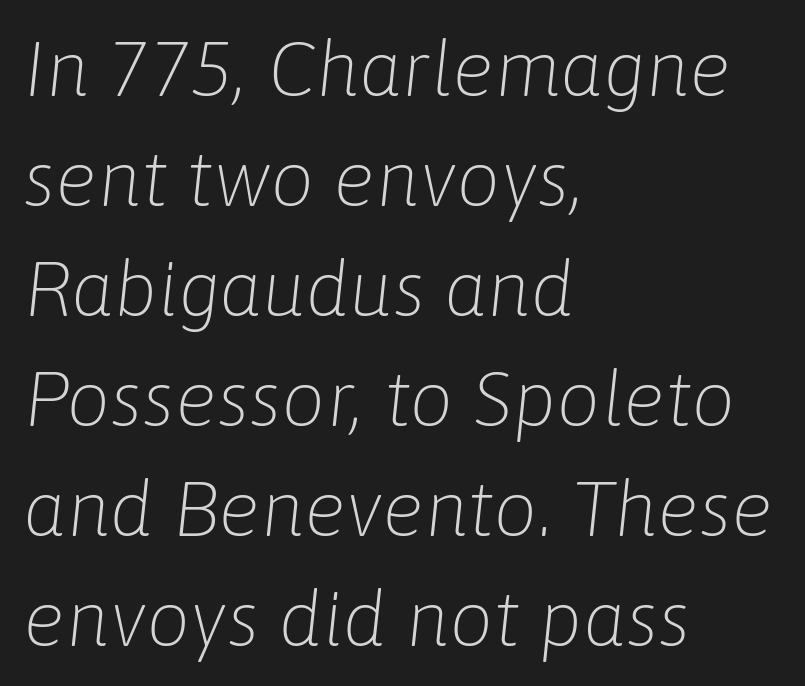
Q: Is the text bold? A: No.
Q: Is the text italic (slanted)? A: Yes, it leans right by about 6 degrees.
Q: Is the text underlined? A: No.
Q: How is the paragraph aligned? A: Left-aligned.
Q: Is the spacing between letters normal or unusually wide? A: Normal.
Q: Is the spacing between lines tight, normal or loose? A: Normal.
Q: Width (condensed, normal, or wide)? A: Normal.
Q: Stroke contrast? A: Low.
Q: x-height? A: Medium.
Q: Monospaced? A: No.
